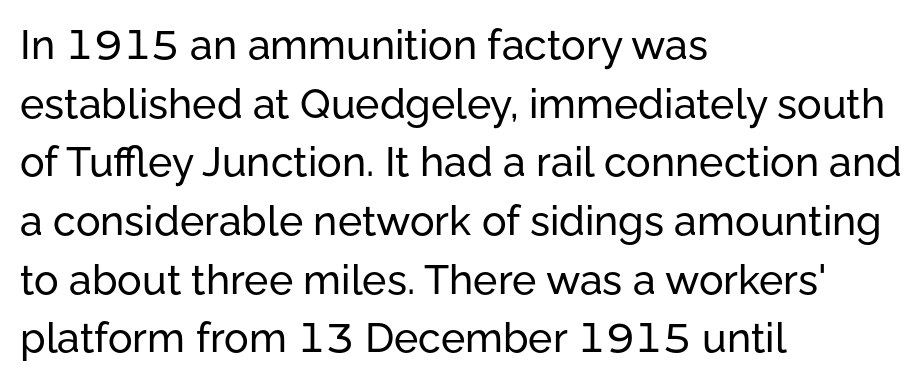
The image shows 41 px sans-serif type, upright; set left-aligned, normal line spacing (1.43x), normal letter spacing, not underlined; low stroke contrast and a medium x-height.
